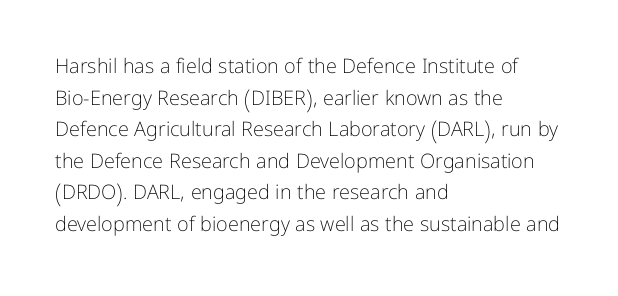
The image shows 20 px text type, upright; set left-aligned, normal line spacing (1.58x), normal letter spacing, not underlined.
